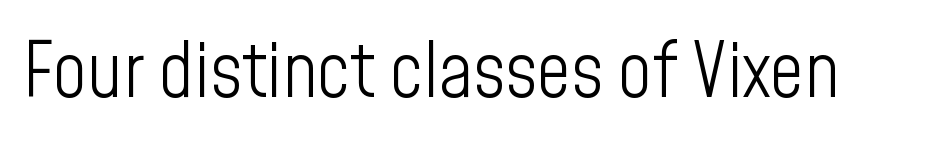
The font family rendered here belongs to the sans-serif group. Character widths vary here, with narrow letters taking less room than wide ones. The baseline area is clear. Upright lettering throughout. Compared with typical body copy, the letter spacing here is the same. Unbolded letterforms with no extra heft.
